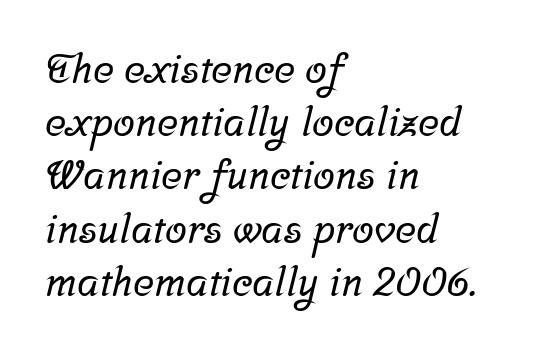
Tracking here is standard; glyphs follow each other at the usual distance. Short and long lines alike share a common starting point at left. The passage shown is not underscored anywhere. The rendering uses natural spacing where letterforms have individual widths.
